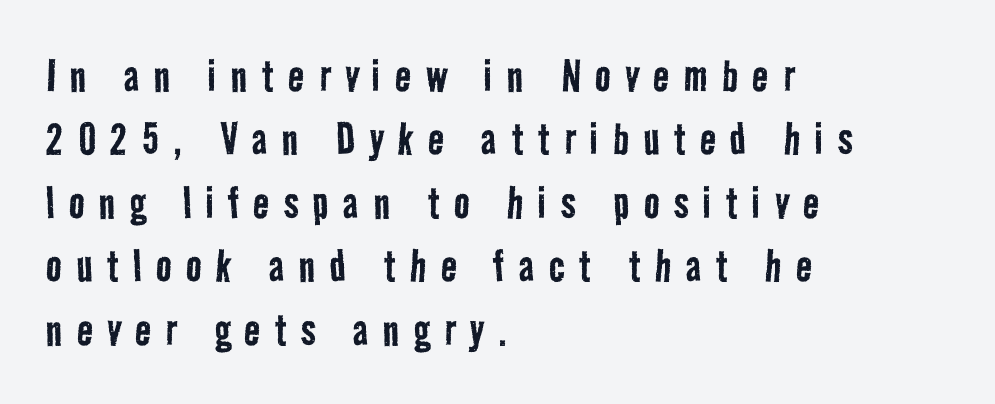
Heft: none added — not bold. In terms of letterspacing, this is a distinctly airy, spread setting. Reading down the block, your eye returns to a fixed left position each line. Type without underlining. This sample has the flowing, uneven cadence of proportional lettering.
